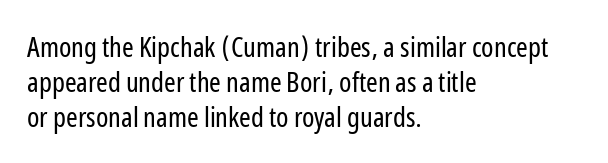
The image shows 28 px regular-weight, condensed sans-serif type, upright; set left-aligned, normal line spacing (1.25x), normal letter spacing, not underlined; low stroke contrast and a medium x-height.
